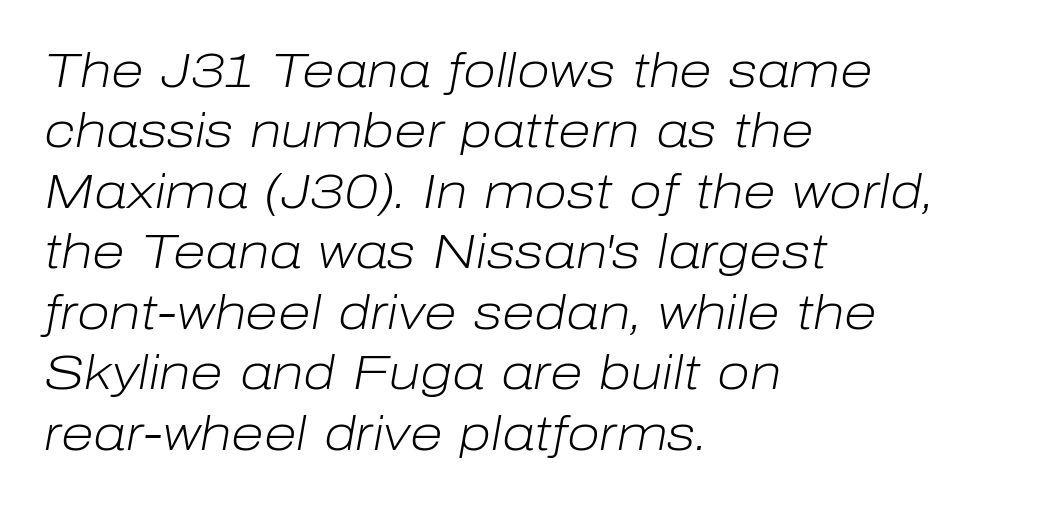
{"italic": "yes", "lean": "right", "slant_degrees": 10, "bold": "no", "weight": "light", "width": "normal", "stroke_contrast": "low", "x_height": "medium", "monospaced": "no", "underline": "no", "align": "left", "line_spacing": "normal", "line_spacing_ratio": 1.26, "letter_spacing": "normal", "letter_spacing_em": 0.0, "glyph_px": 48}
